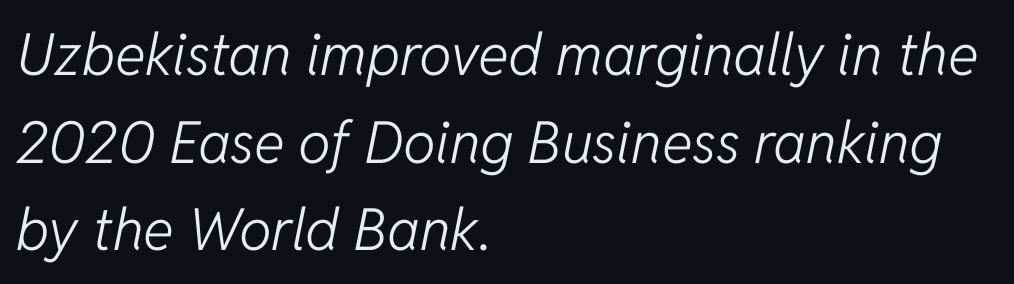
The image shows 58 px light type, italic (leaning right); set left-aligned, normal line spacing (1.51x), normal letter spacing, not underlined; low stroke contrast and a medium x-height.
